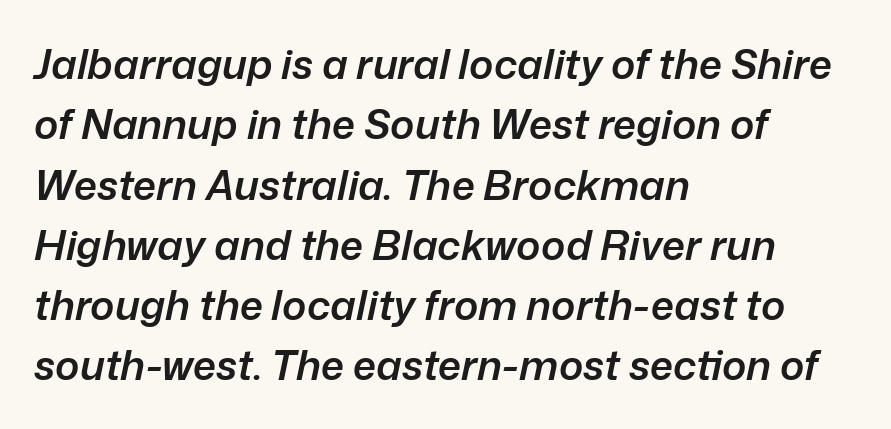
{"italic": "yes", "lean": "right", "slant_degrees": 12, "bold": "semi", "weight": "semibold", "width": "normal", "stroke_contrast": "low", "x_height": "medium", "monospaced": "no", "underline": "no", "align": "left", "line_spacing": "normal", "line_spacing_ratio": 1.47, "letter_spacing": "normal", "letter_spacing_em": 0.0, "glyph_px": 41}
